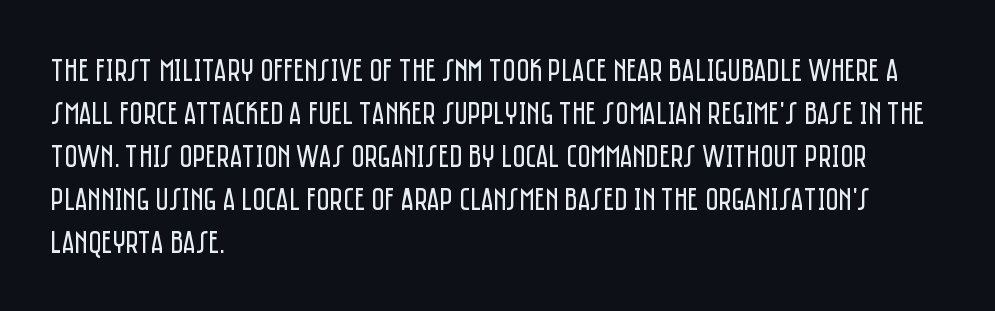
The image shows 32 px regular-weight, condensed sans-serif type, upright; set left-aligned, normal line spacing (1.34x), normal letter spacing, not underlined; low stroke contrast and a large x-height.
